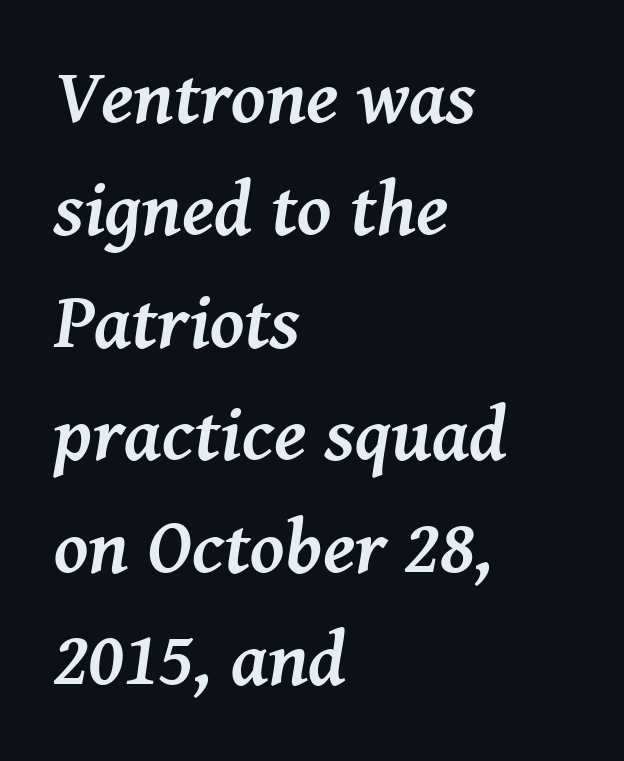
Q: Is the text bold? A: Yes.
Q: Is the text italic (slanted)? A: Yes, it leans right by about 8 degrees.
Q: Is the typeface a serif or a sans-serif typeface? A: Serif.
Q: Is the text underlined? A: No.
Q: How is the paragraph aligned? A: Left-aligned.
Q: Is the spacing between letters normal or unusually wide? A: Normal.
Q: Is the spacing between lines tight, normal or loose? A: Normal.
Q: Width (condensed, normal, or wide)? A: Normal.
Q: Stroke contrast? A: Medium.
Q: x-height? A: Medium.
Q: Monospaced? A: No.
